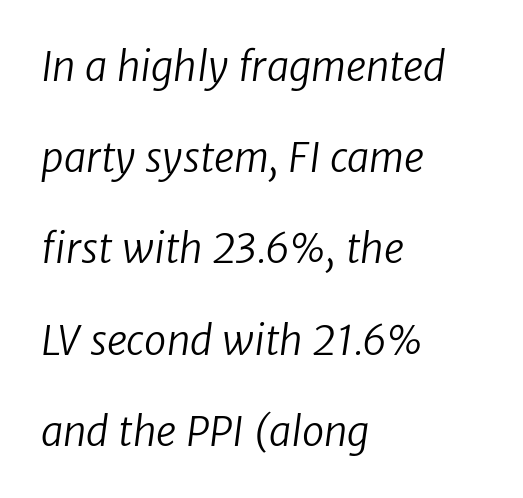
The image shows 40 px regular-weight sans-serif type; set left-aligned, loose line spacing (2.28x), normal letter spacing, not underlined; low stroke contrast and a medium x-height.
